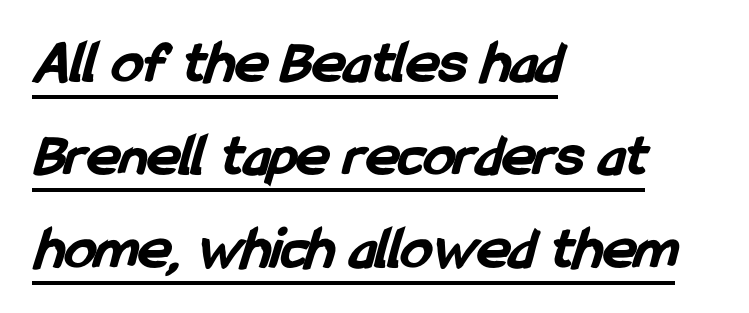
Q: Is the text bold? A: Yes.
Q: Is the typeface a serif or a sans-serif typeface? A: Sans-serif.
Q: Is the text underlined? A: Yes.
Q: How is the paragraph aligned? A: Left-aligned.
Q: Is the spacing between letters normal or unusually wide? A: Normal.
Q: Is the spacing between lines tight, normal or loose? A: Normal.
Q: Width (condensed, normal, or wide)? A: Condensed.
Q: Stroke contrast? A: Low.
Q: x-height? A: Medium.
Q: Monospaced? A: No.
